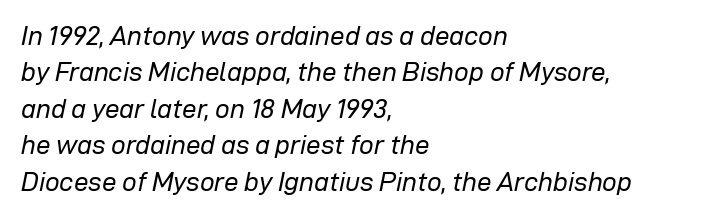
The image shows 26 px text type, italic (leaning right); set left-aligned, normal line spacing (1.4x), normal letter spacing, not underlined.
